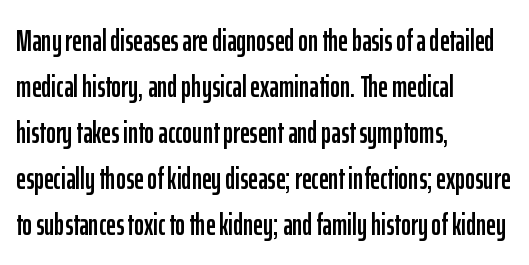
{"serif": "no", "italic": "no", "width": "condensed", "stroke_contrast": "low", "x_height": "medium", "monospaced": "no", "underline": "no", "align": "left", "line_spacing": "normal", "line_spacing_ratio": 1.53, "letter_spacing": "normal", "letter_spacing_em": 0.0, "glyph_px": 30}
